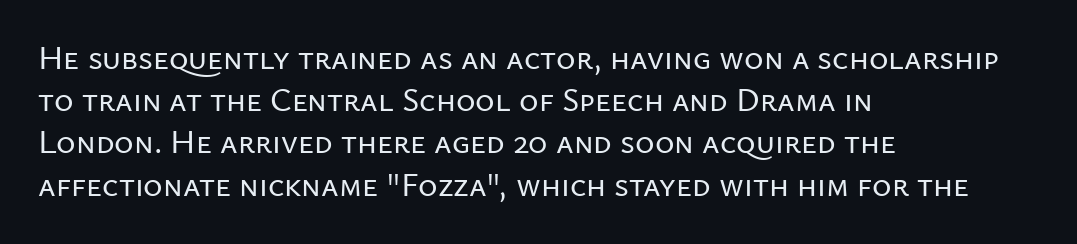
{"serif": "no", "italic": "no", "width": "normal", "stroke_contrast": "low", "x_height": "medium", "monospaced": "no", "underline": "no", "align": "left", "line_spacing": "normal", "line_spacing_ratio": 1.28, "letter_spacing": "normal", "letter_spacing_em": 0.0, "glyph_px": 33}
